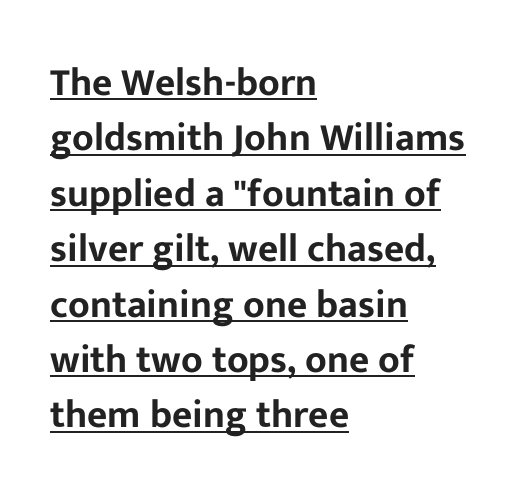
Q: Is the text italic (slanted)? A: No, it is upright.
Q: Is the typeface a serif or a sans-serif typeface? A: Sans-serif.
Q: Is the text underlined? A: Yes.
Q: How is the paragraph aligned? A: Left-aligned.
Q: Is the spacing between letters normal or unusually wide? A: Normal.
Q: Is the spacing between lines tight, normal or loose? A: Normal.
Q: Width (condensed, normal, or wide)? A: Normal.
Q: Stroke contrast? A: Low.
Q: x-height? A: Medium.
Q: Monospaced? A: No.
